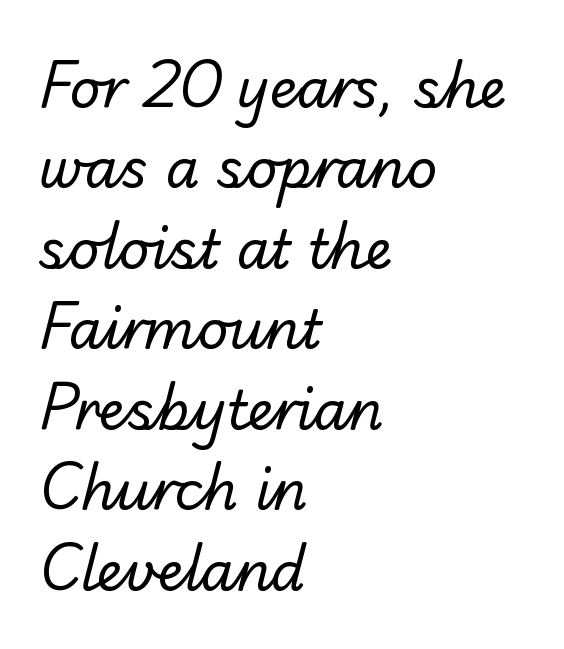
{"serif": "no", "bold": "no", "weight": "regular", "width": "normal", "stroke_contrast": "low", "x_height": "small", "monospaced": "no", "underline": "no", "align": "left", "line_spacing": "normal", "line_spacing_ratio": 1.49, "letter_spacing": "normal", "letter_spacing_em": 0.0, "glyph_px": 54}
